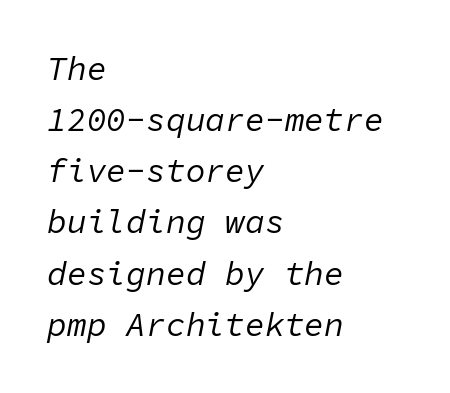
The image shows 33 px regular-weight type, italic (leaning right), monospaced; set left-aligned, normal line spacing (1.55x), normal letter spacing, not underlined; low stroke contrast and a medium x-height.
